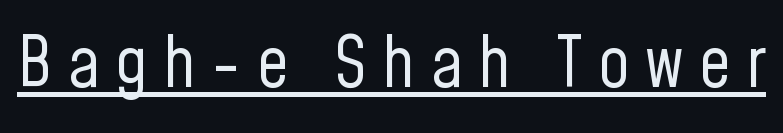
The image shows 70 px regular-weight, condensed sans-serif type, upright; set unusually wide letter spacing (+0.22 em), underlined; low stroke contrast and a medium x-height.
